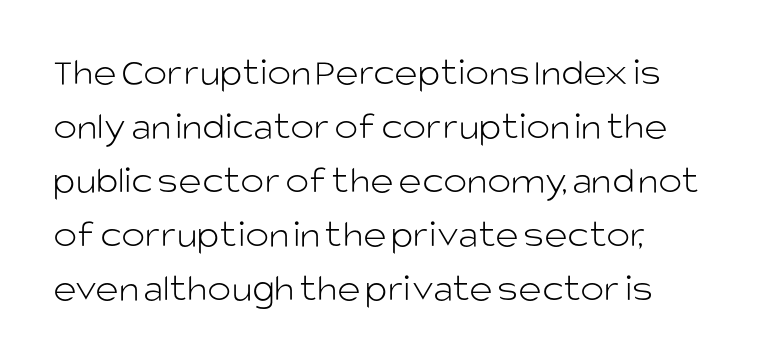
Unbolded letterforms with no extra heft. No extra tracking has been applied to these lines. Nope, not italic — everything's standing straight. These lines are rendered in a variable-pitch font. Serifs: no, the terminals of the letterforms are clean.
